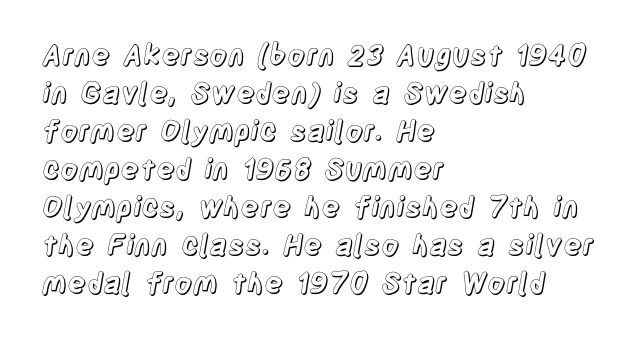
{"width": "condensed", "x_height": "large", "monospaced": "no", "underline": "no", "align": "left", "line_spacing": "normal", "line_spacing_ratio": 1.36, "letter_spacing": "normal", "letter_spacing_em": 0.0, "glyph_px": 28}
